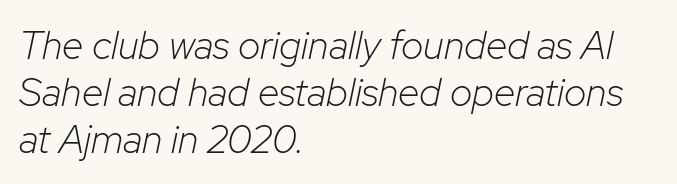
Q: Is the text bold? A: No.
Q: Is the text italic (slanted)? A: Yes, it leans right by about 12 degrees.
Q: Is the text underlined? A: No.
Q: How is the paragraph aligned? A: Left-aligned.
Q: Is the spacing between letters normal or unusually wide? A: Normal.
Q: Width (condensed, normal, or wide)? A: Normal.
Q: Stroke contrast? A: Low.
Q: x-height? A: Medium.
Q: Monospaced? A: No.
